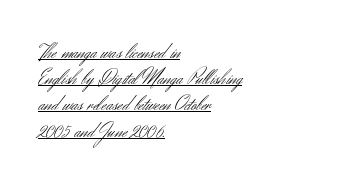
Q: Is the text bold? A: No.
Q: Is the text italic (slanted)? A: Yes.
Q: Is the text underlined? A: Yes.
Q: How is the paragraph aligned? A: Left-aligned.
Q: Is the spacing between letters normal or unusually wide? A: Normal.
Q: Is the spacing between lines tight, normal or loose? A: Normal.
